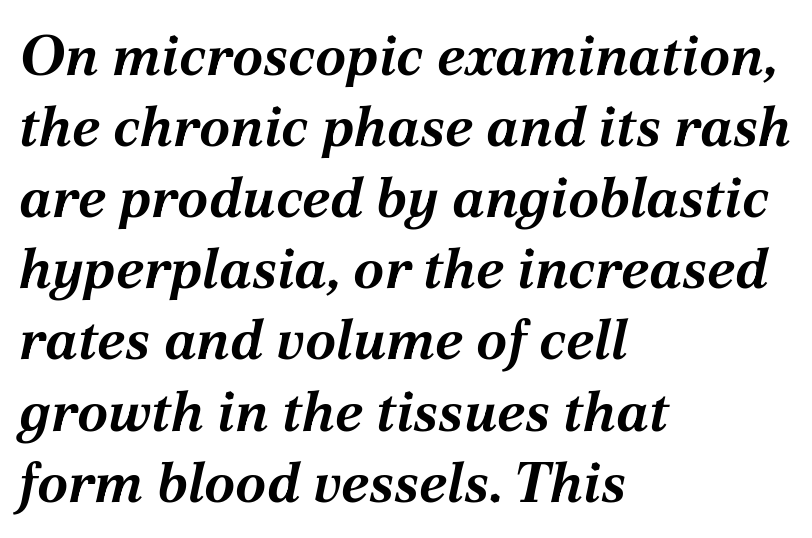
The image shows 56 px bold type, italic (leaning right); set left-aligned, normal line spacing (1.27x), normal letter spacing, not underlined; medium stroke contrast and a medium x-height.
